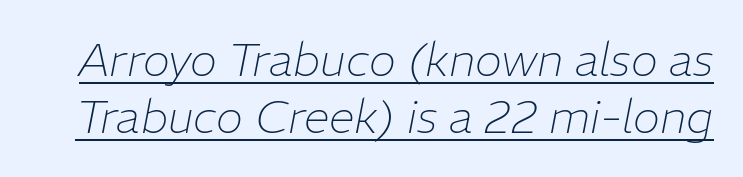
Q: Is the text bold? A: No.
Q: Is the text italic (slanted)? A: Yes, it leans right by about 11 degrees.
Q: Is the text underlined? A: Yes.
Q: Is the spacing between letters normal or unusually wide? A: Normal.
Q: Is the spacing between lines tight, normal or loose? A: Normal.
Q: Width (condensed, normal, or wide)? A: Normal.
Q: Stroke contrast? A: Low.
Q: x-height? A: Medium.
Q: Monospaced? A: No.
